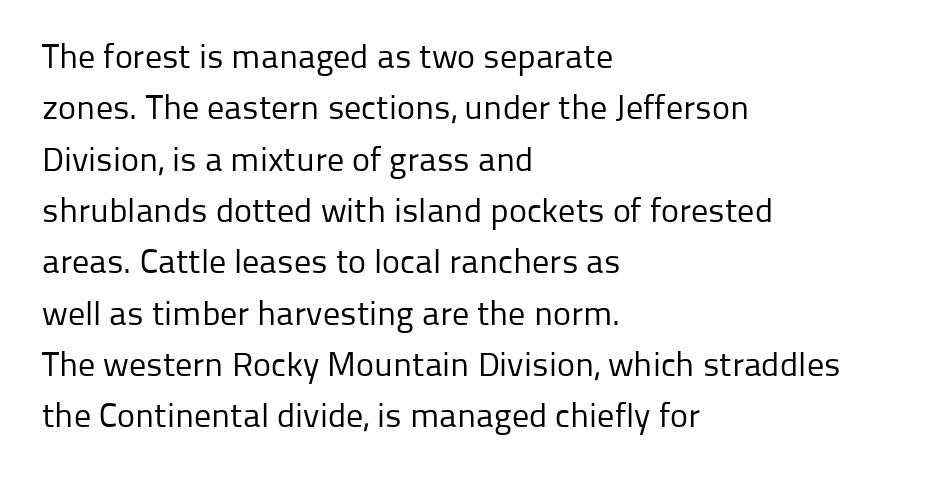
Q: Is the text bold? A: No.
Q: Is the text italic (slanted)? A: No, it is upright.
Q: Is the typeface a serif or a sans-serif typeface? A: Sans-serif.
Q: Is the text underlined? A: No.
Q: How is the paragraph aligned? A: Left-aligned.
Q: Is the spacing between letters normal or unusually wide? A: Normal.
Q: Is the spacing between lines tight, normal or loose? A: Normal.
Q: Width (condensed, normal, or wide)? A: Normal.
Q: Stroke contrast? A: Low.
Q: x-height? A: Medium.
Q: Monospaced? A: No.
